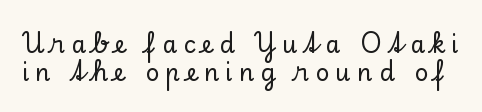
Q: Is the text italic (slanted)? A: No, it is upright.
Q: Is the text underlined? A: No.
Q: Is the spacing between letters normal or unusually wide? A: Unusually wide.
Q: Is the spacing between lines tight, normal or loose? A: Tight.
